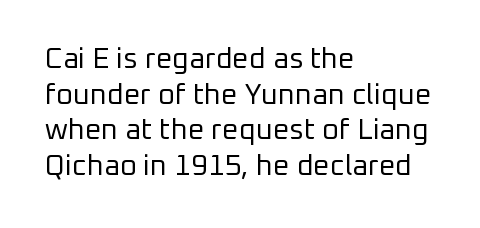
The image shows 29 px regular-weight sans-serif type, upright; set left-aligned, line spacing 1.23x, normal letter spacing, not underlined; low stroke contrast and a medium x-height.
